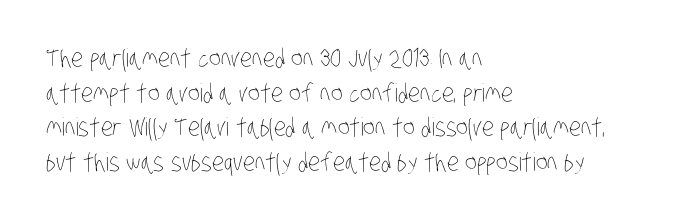
Q: Is the text bold? A: No.
Q: Is the text underlined? A: No.
Q: How is the paragraph aligned? A: Left-aligned.
Q: Is the spacing between letters normal or unusually wide? A: Normal.
Q: Is the spacing between lines tight, normal or loose? A: Normal.
